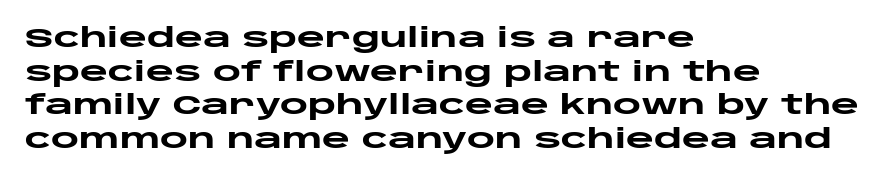
Q: Is the text bold? A: Yes.
Q: Is the text italic (slanted)? A: No, it is upright.
Q: Is the text underlined? A: No.
Q: How is the paragraph aligned? A: Left-aligned.
Q: Is the spacing between letters normal or unusually wide? A: Normal.
Q: Is the spacing between lines tight, normal or loose? A: Normal.
